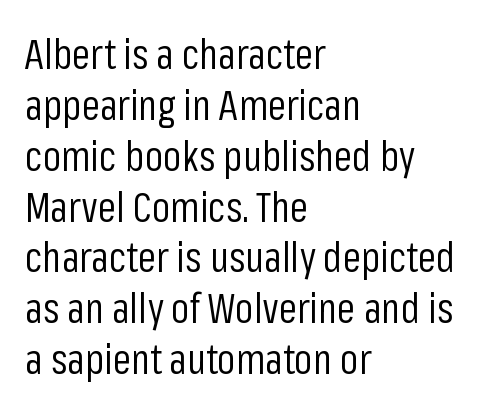
Q: Is the text bold? A: No.
Q: Is the text italic (slanted)? A: No, it is upright.
Q: Is the typeface a serif or a sans-serif typeface? A: Sans-serif.
Q: Is the text underlined? A: No.
Q: How is the paragraph aligned? A: Left-aligned.
Q: Is the spacing between letters normal or unusually wide? A: Normal.
Q: Width (condensed, normal, or wide)? A: Condensed.
Q: Stroke contrast? A: Low.
Q: x-height? A: Medium.
Q: Monospaced? A: No.
